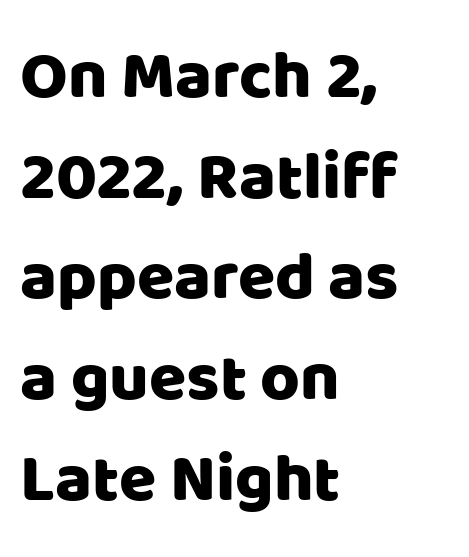
The image shows 68 px sans-serif type, upright; set left-aligned, normal line spacing (1.48x), normal letter spacing, not underlined; low stroke contrast and a large x-height.
